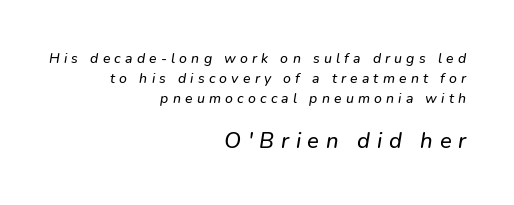
The image shows 22 px text type, italic (leaning right); set right-aligned, normal line spacing (1.42x), unusually wide letter spacing (+0.3 em), not underlined; the second (bottom) block is 1.57x larger.
